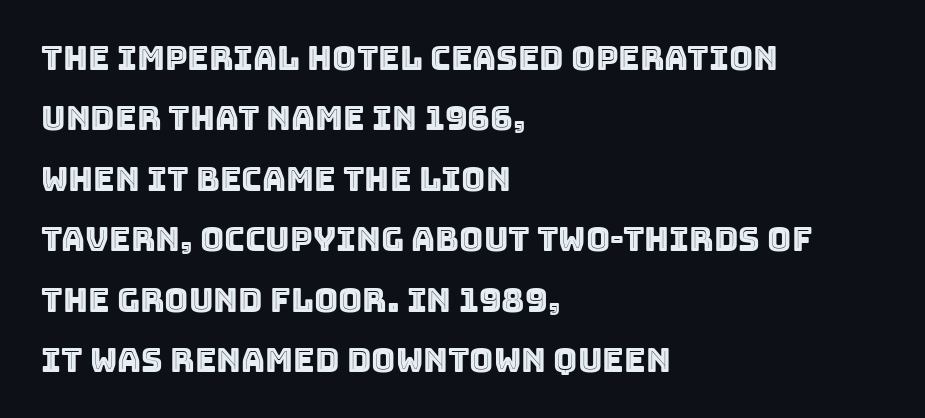
Here the glyphs are tracked normally, forming tight word shapes. Decoration check: the copy has no underline. Rendered with straight, roman letterforms. Is this a fixed-width face? No — the glyphs have proportional, varying widths. The rendering anchors every line to the left-hand side.
